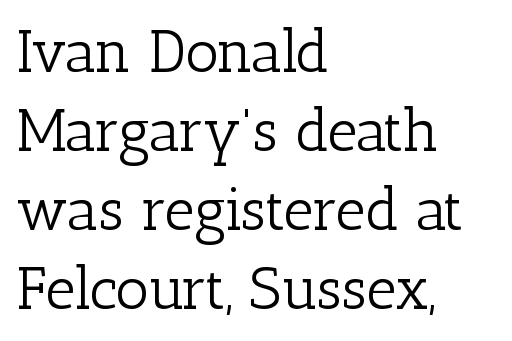
Horizontally, the lines are justified to the leading edge only. Old-style or modern, the face here clearly has serifs. Normally led — the rows are evenly, conventionally spaced. Stems and bowls with no extra thickness — not bold.
